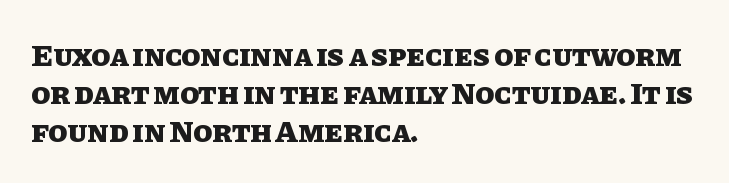
The image shows 31 px heavy type, upright; set left-aligned, line spacing 1.22x, normal letter spacing, not underlined; low stroke contrast and a large x-height.
